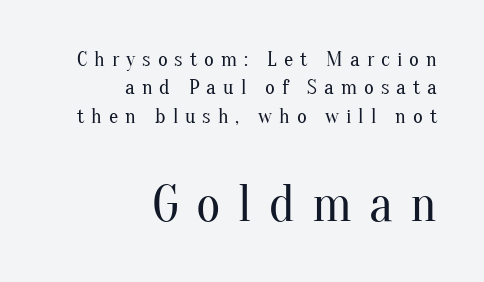
Q: Is the text bold? A: No.
Q: Is the text italic (slanted)? A: No, it is upright.
Q: Is the typeface a serif or a sans-serif typeface? A: Serif.
Q: Is the text underlined? A: No.
Q: How is the paragraph aligned? A: Right-aligned.
Q: Is the spacing between letters normal or unusually wide? A: Unusually wide.
Q: Is the spacing between lines tight, normal or loose? A: Normal.
Q: Which block of text is set in a larger size, the first (top) or the second (bottom)? A: The second (bottom) one.
Q: Width (condensed, normal, or wide)? A: Normal.
Q: Stroke contrast? A: Medium.
Q: x-height? A: Small.
Q: Monospaced? A: No.
